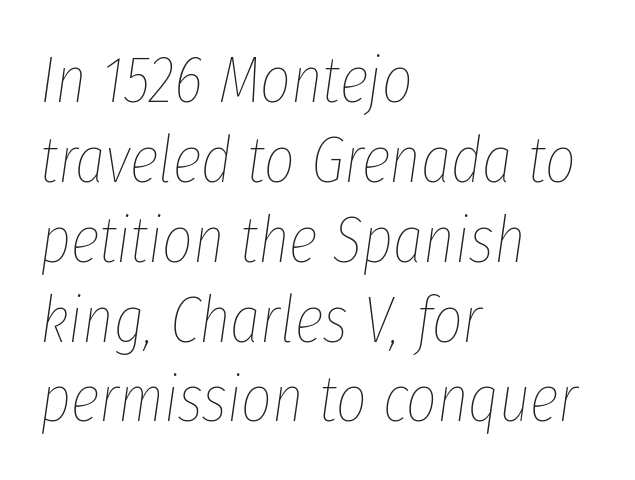
Standard letterfit; no display-style spreading of the glyphs. Stroke mass is kept to a normal reading level or below. Casual observation: everything's shoved over to the left. These lines are rendered in a variable-pitch font.
